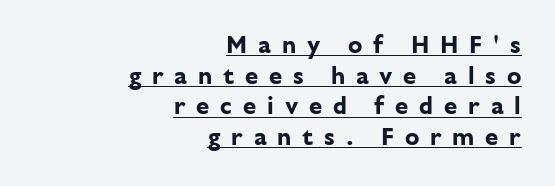
The ragged edge is on the left, which tells us the setting is flush right. Does a line run under the words? Yes, clearly. Someone cranked the tracking dial way up on this one. Vertically, the passage feels balanced, rows spaced as you'd expect. Heavy-handed strokes throughout: this text is bold.
